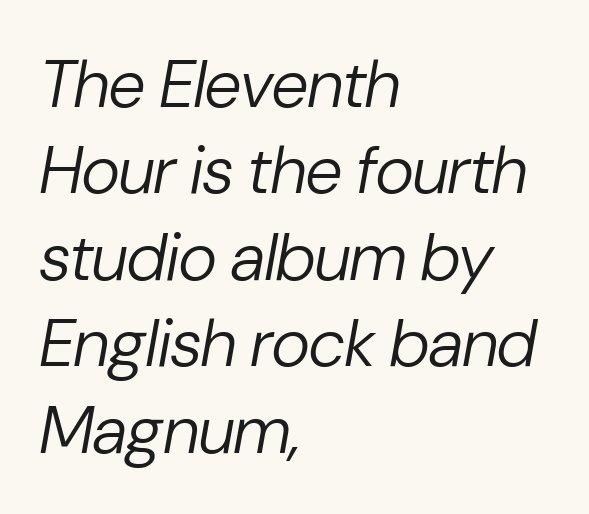
{"italic": "yes", "lean": "right", "slant_degrees": 10, "bold": "no", "weight": "regular", "width": "normal", "stroke_contrast": "low", "x_height": "medium", "monospaced": "no", "underline": "no", "align": "left", "line_spacing": "normal", "line_spacing_ratio": 1.29, "letter_spacing": "normal", "letter_spacing_em": 0.0, "glyph_px": 67}
